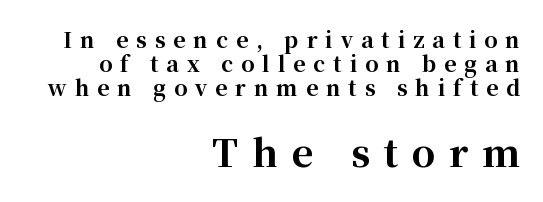
{"serif": "yes", "italic": "no", "bold": "yes", "weight": "bold", "width": "normal", "stroke_contrast": "high", "x_height": "medium", "monospaced": "no", "underline": "no", "align": "right", "line_spacing": "tight", "line_spacing_ratio": 1.14, "letter_spacing": "wide", "letter_spacing_em": 0.38, "larger_block": "second", "size_ratio": 1.76, "glyph_px": 37}
